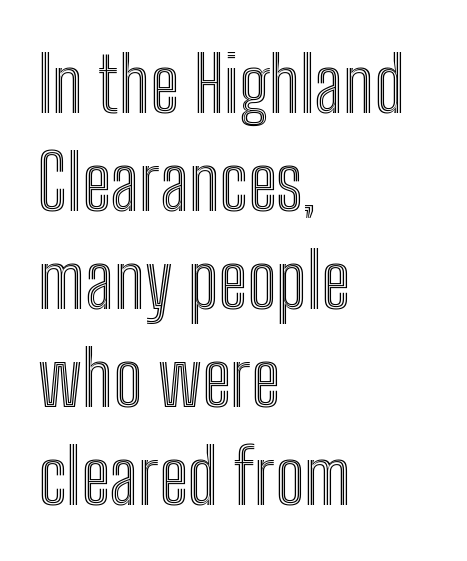
Q: Is the text italic (slanted)? A: No, it is upright.
Q: Is the text underlined? A: No.
Q: How is the paragraph aligned? A: Left-aligned.
Q: Is the spacing between letters normal or unusually wide? A: Normal.
Q: Is the spacing between lines tight, normal or loose? A: Normal.
Q: Width (condensed, normal, or wide)? A: Condensed.
Q: x-height? A: Medium.
Q: Monospaced? A: No.
